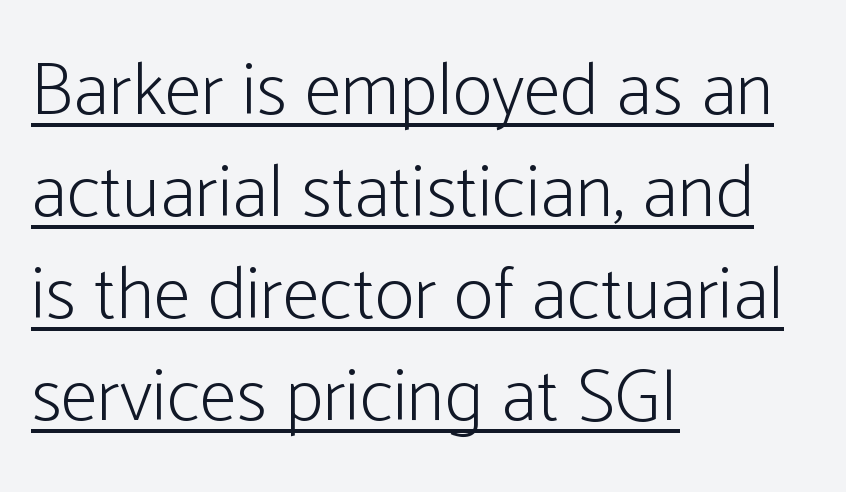
No extra tracking has been applied to these lines. Stroke terminals: plain, sans-serif. The rows are spaced the way most documents space them. The paragraph shown leans on its left margin. Here the designer chose a conventional face with non-uniform glyph widths. The face used here appears with an underline applied.
